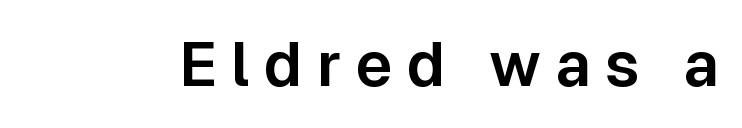
Is there any slant? The stems are plumb. You could only call the tracking loose — the letters float apart. The space directly below the letters is spotless. This sample has the flowing, uneven cadence of proportional lettering.
